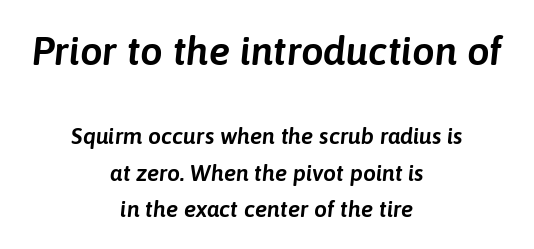
Unmarked baselines from the first word to the last. The letters advance in unequal steps, a hallmark of proportional type. Would a proofreader flag this as italicized? Yes. The rows are spaced the way most documents space them.
